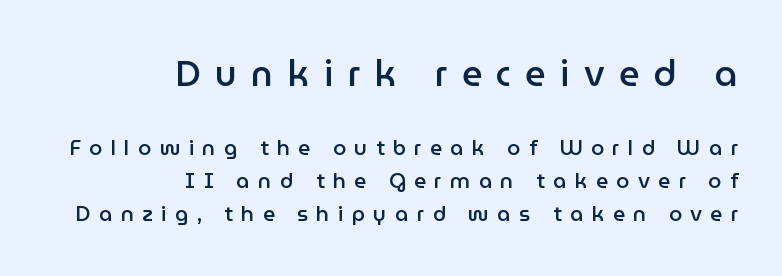
The image shows 36 px semibold sans-serif type, upright; set right-aligned, normal line spacing (1.58x), unusually wide letter spacing (+0.4 em), not underlined; the first (top) block is 1.71x larger; low stroke contrast and a medium x-height.
